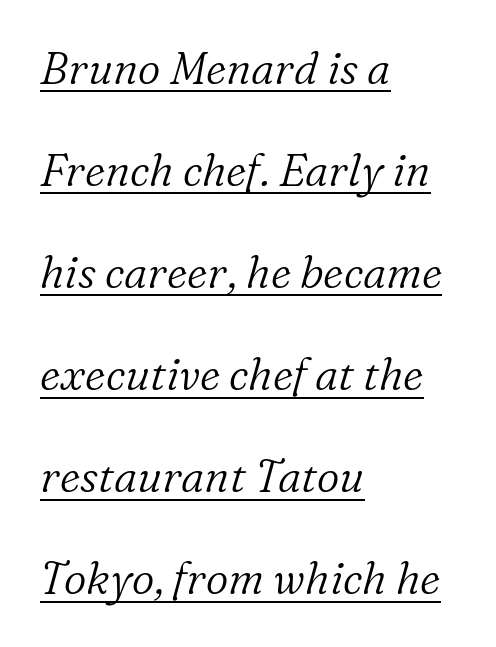
Q: Is the text bold? A: No.
Q: Is the text italic (slanted)? A: Yes, it leans right by about 16 degrees.
Q: Is the typeface a serif or a sans-serif typeface? A: Serif.
Q: Is the text underlined? A: Yes.
Q: How is the paragraph aligned? A: Left-aligned.
Q: Is the spacing between letters normal or unusually wide? A: Normal.
Q: Is the spacing between lines tight, normal or loose? A: Loose.
Q: Width (condensed, normal, or wide)? A: Normal.
Q: Stroke contrast? A: Low.
Q: x-height? A: Medium.
Q: Monospaced? A: No.
